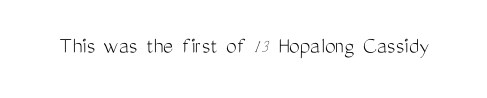
The image shows 24 px text type, upright; set normal letter spacing, not underlined.
